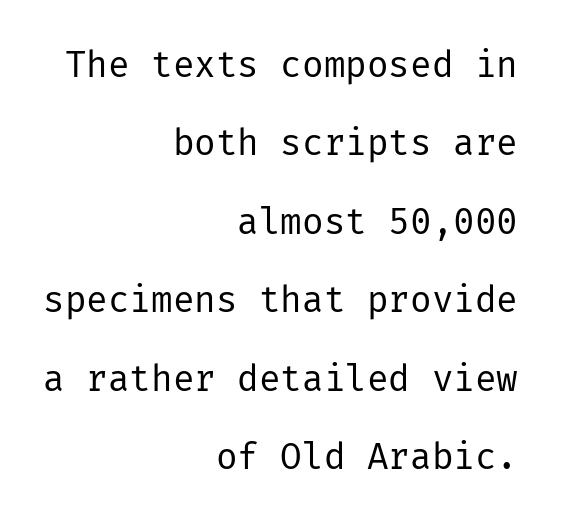
{"serif": "no", "italic": "no", "bold": "no", "weight": "regular", "width": "normal", "stroke_contrast": "low", "x_height": "medium", "underline": "no", "align": "right", "line_spacing": "loose", "line_spacing_ratio": 2.18, "letter_spacing": "normal", "letter_spacing_em": 0.0, "glyph_px": 36}
